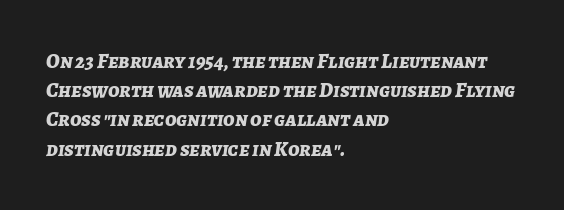
{"italic": "yes", "lean": "right", "slant_degrees": 7, "bold": "yes", "underline": "no", "align": "left", "line_spacing": "normal", "line_spacing_ratio": 1.39, "letter_spacing": "normal", "letter_spacing_em": 0.0, "glyph_px": 21}
